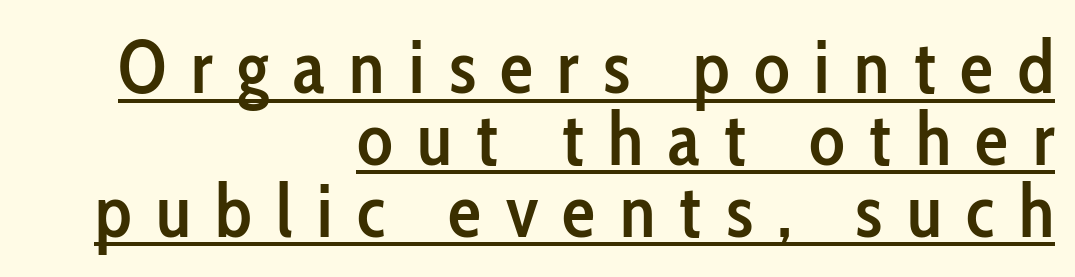
{"serif": "no", "italic": "no", "bold": "semi", "weight": "semibold", "width": "condensed", "stroke_contrast": "low", "x_height": "medium", "monospaced": "no", "underline": "yes", "align": "right", "line_spacing": "tight", "line_spacing_ratio": 0.97, "letter_spacing": "wide", "letter_spacing_em": 0.33, "glyph_px": 74}
